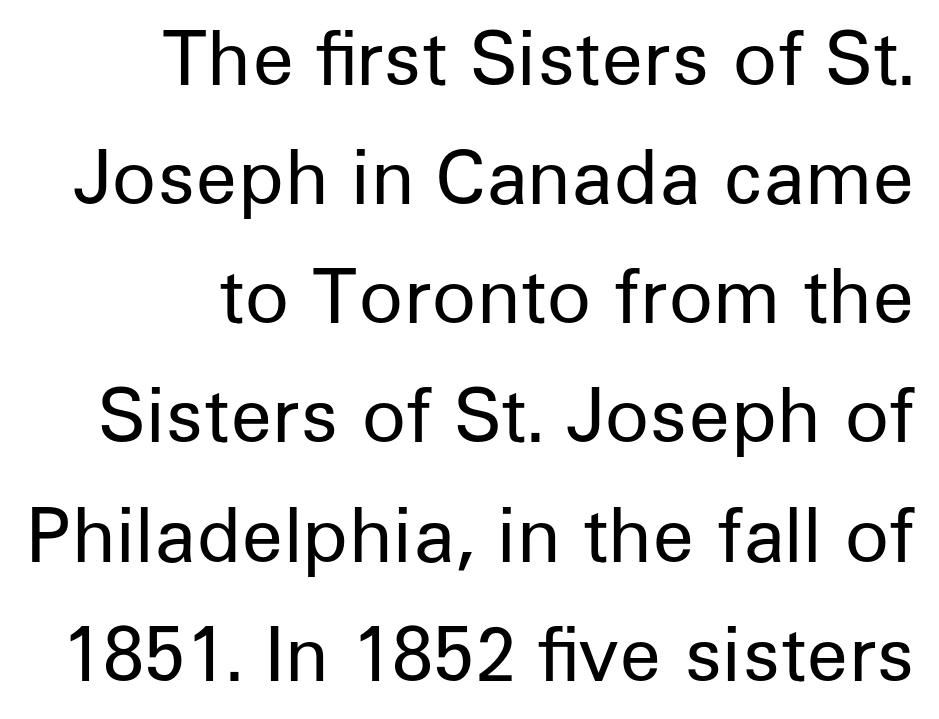
Q: Is the text bold? A: No.
Q: Is the text italic (slanted)? A: No, it is upright.
Q: Is the typeface a serif or a sans-serif typeface? A: Sans-serif.
Q: Is the text underlined? A: No.
Q: How is the paragraph aligned? A: Right-aligned.
Q: Is the spacing between letters normal or unusually wide? A: Normal.
Q: Is the spacing between lines tight, normal or loose? A: Normal.
Q: Width (condensed, normal, or wide)? A: Normal.
Q: Stroke contrast? A: Low.
Q: x-height? A: Medium.
Q: Monospaced? A: No.
